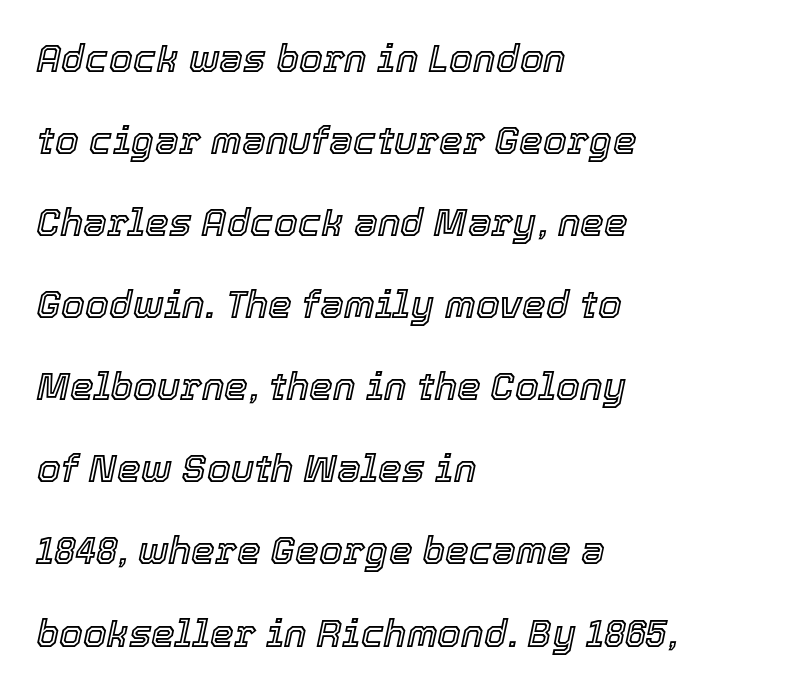
The image shows 38 px text type, italic (leaning right); set left-aligned, loose line spacing (2.16x), normal letter spacing, not underlined; a medium x-height.
